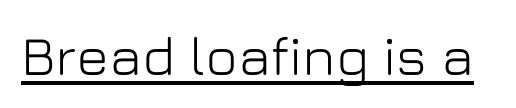
{"serif": "no", "italic": "no", "width": "normal", "stroke_contrast": "low", "x_height": "medium", "monospaced": "no", "underline": "yes", "letter_spacing": "normal", "letter_spacing_em": 0.0, "glyph_px": 55}
